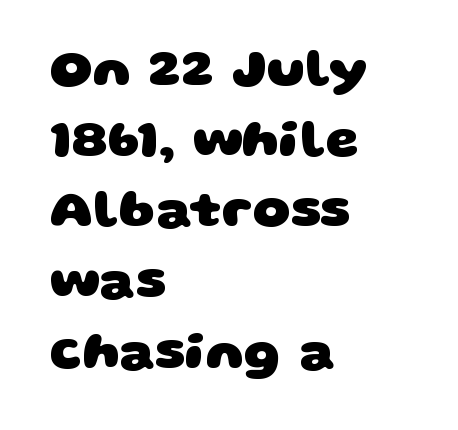
The image shows 52 px heavy, wide sans-serif type; set left-aligned, normal line spacing (1.36x), normal letter spacing, not underlined; low stroke contrast and a large x-height.
